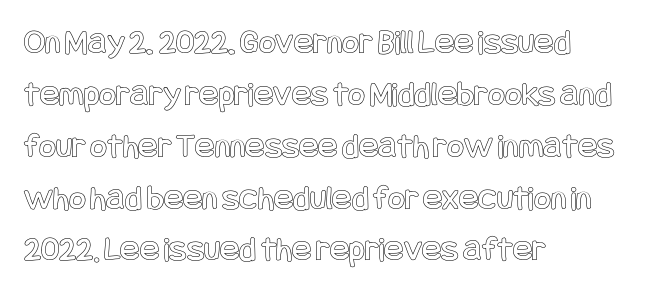
The image shows 36 px condensed type, upright; set left-aligned, normal line spacing (1.44x), normal letter spacing, not underlined; a large x-height.
